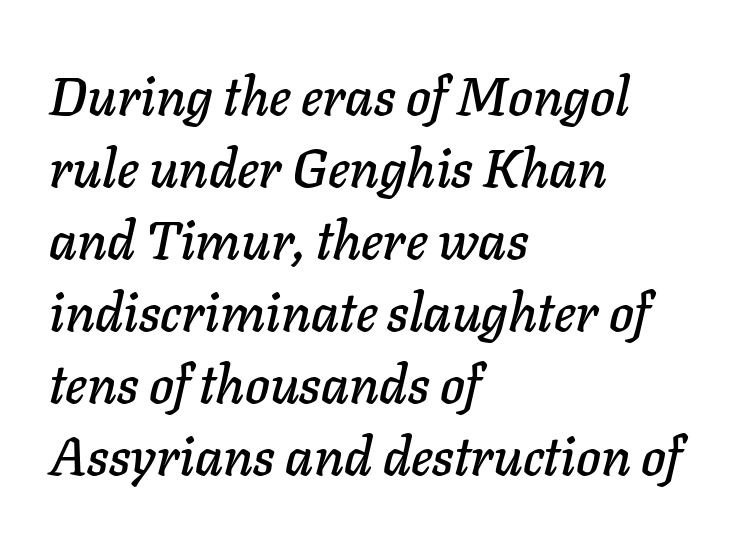
The image shows 53 px text type, italic (leaning right); set left-aligned, normal line spacing (1.36x), normal letter spacing, not underlined; low stroke contrast and a medium x-height.
